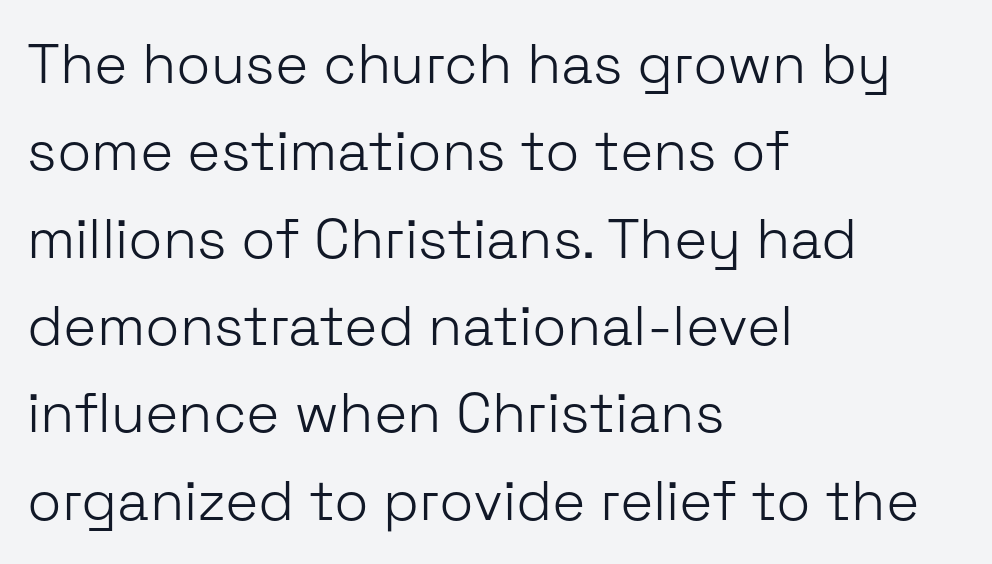
{"serif": "no", "italic": "no", "bold": "no", "weight": "light", "width": "normal", "stroke_contrast": "low", "x_height": "medium", "monospaced": "no", "underline": "no", "align": "left", "line_spacing": "normal", "line_spacing_ratio": 1.56, "letter_spacing": "normal", "letter_spacing_em": 0.0, "glyph_px": 56}
